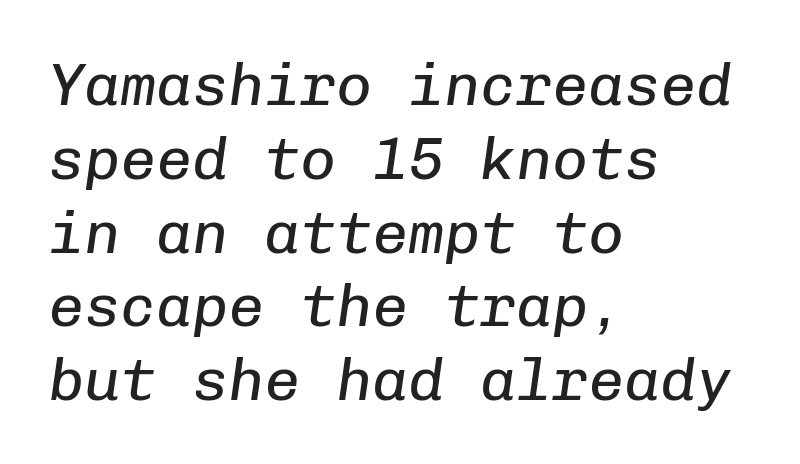
Honestly, the letter spacing is just normal — you wouldn't notice it. The letters are slanted; this is an italic face. Here the designer chose a console-style face with uniform glyph widths. No letter is thick-stroked: the sample isn't bold. Lines of text with bare space underneath.
